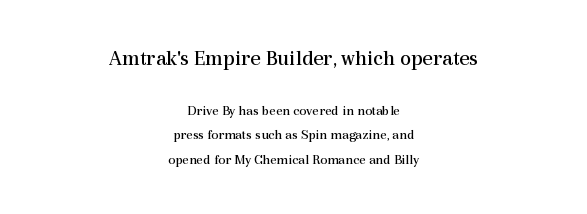
Q: Is the text bold? A: No.
Q: Is the text italic (slanted)? A: No, it is upright.
Q: Is the text underlined? A: No.
Q: How is the paragraph aligned? A: Centered.
Q: Is the spacing between letters normal or unusually wide? A: Normal.
Q: Which block of text is set in a larger size, the first (top) or the second (bottom)? A: The first (top) one.
